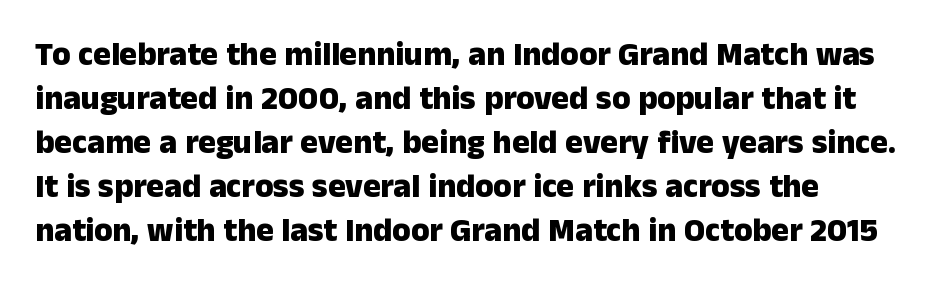
The image shows 33 px heavy sans-serif type, upright; set normal line spacing (1.33x), normal letter spacing, not underlined; low stroke contrast and a medium x-height.
